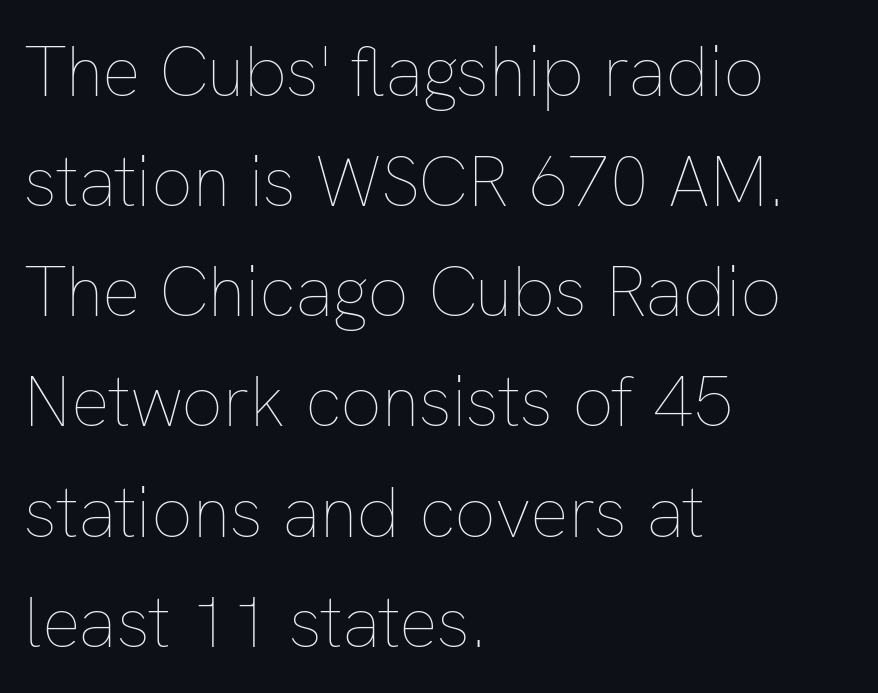
Compared with a typical body face, this is equally light or lighter still. Nobody drew a line under any word here. The lines are quadded left. Rendered with straight, roman letterforms.
